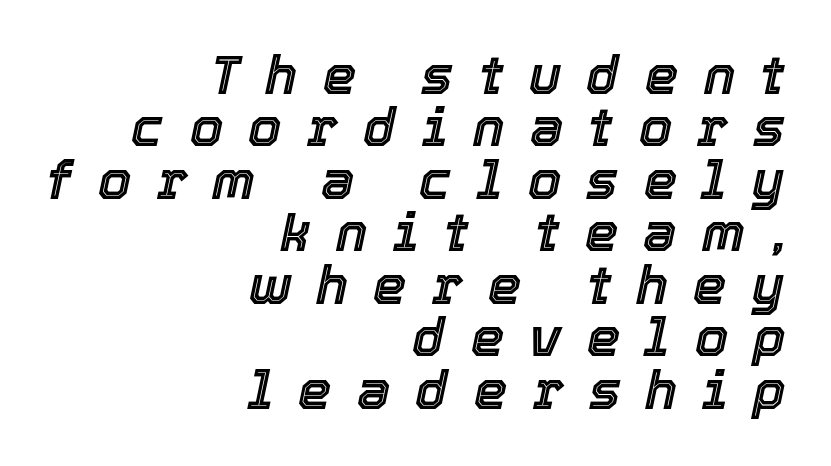
Glance below the letters and you will spot only blank space. An italicized treatment has been applied to the whole sample. These lines huddle together more closely than default settings would place them. Caption: multi-line text, flush right, ragged left.
